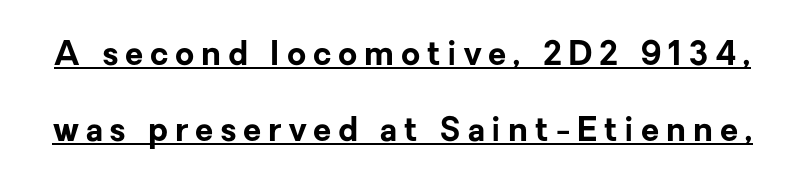
{"serif": "no", "italic": "no", "bold": "yes", "weight": "bold", "width": "normal", "stroke_contrast": "low", "x_height": "medium", "monospaced": "no", "underline": "yes", "line_spacing": "loose", "line_spacing_ratio": 2.3, "letter_spacing": "wide", "letter_spacing_em": 0.21, "glyph_px": 33}
